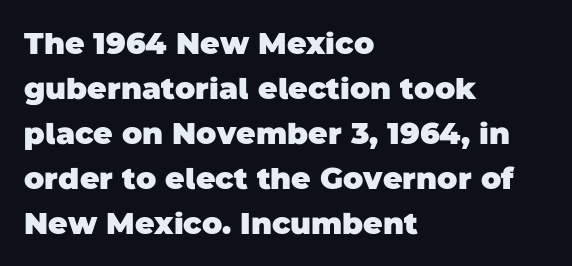
{"serif": "no", "bold": "yes", "weight": "heavy", "width": "normal", "stroke_contrast": "low", "x_height": "large", "monospaced": "no", "underline": "no", "align": "left", "line_spacing": "normal", "line_spacing_ratio": 1.5, "letter_spacing": "normal", "letter_spacing_em": 0.0, "glyph_px": 30}
